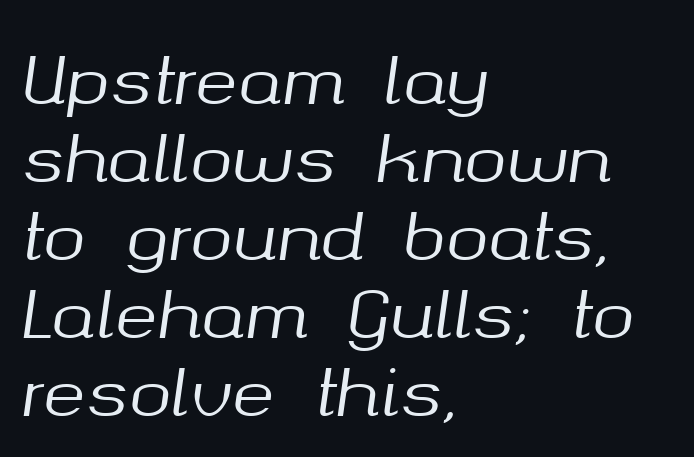
The image shows 64 px text type, italic (leaning right); set left-aligned, line spacing 1.22x, normal letter spacing, not underlined; medium stroke contrast and a medium x-height.
